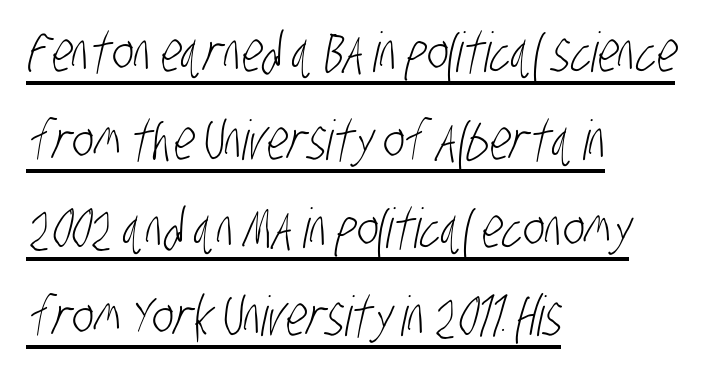
The image shows 55 px light, condensed sans-serif type; set left-aligned, normal line spacing (1.6x), normal letter spacing, underlined; low stroke contrast and a large x-height.
